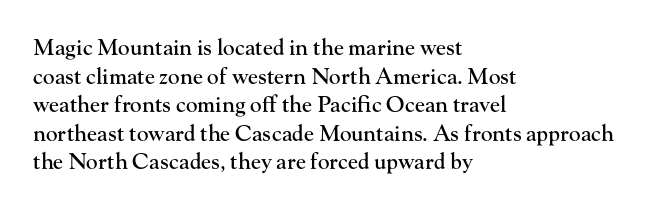
Q: Is the text italic (slanted)? A: No, it is upright.
Q: Is the text underlined? A: No.
Q: How is the paragraph aligned? A: Left-aligned.
Q: Is the spacing between letters normal or unusually wide? A: Normal.
Q: Is the spacing between lines tight, normal or loose? A: Normal.
